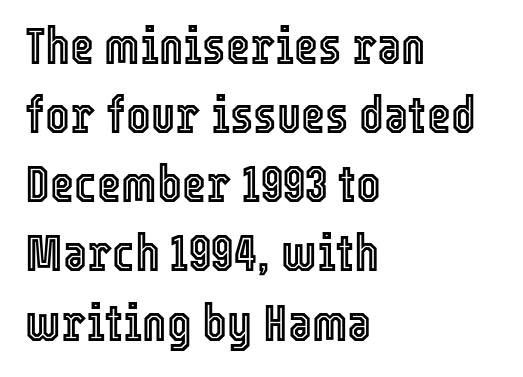
{"italic": "no", "width": "condensed", "x_height": "medium", "monospaced": "no", "underline": "no", "align": "left", "line_spacing": "normal", "line_spacing_ratio": 1.33, "letter_spacing": "normal", "letter_spacing_em": 0.0, "glyph_px": 52}
